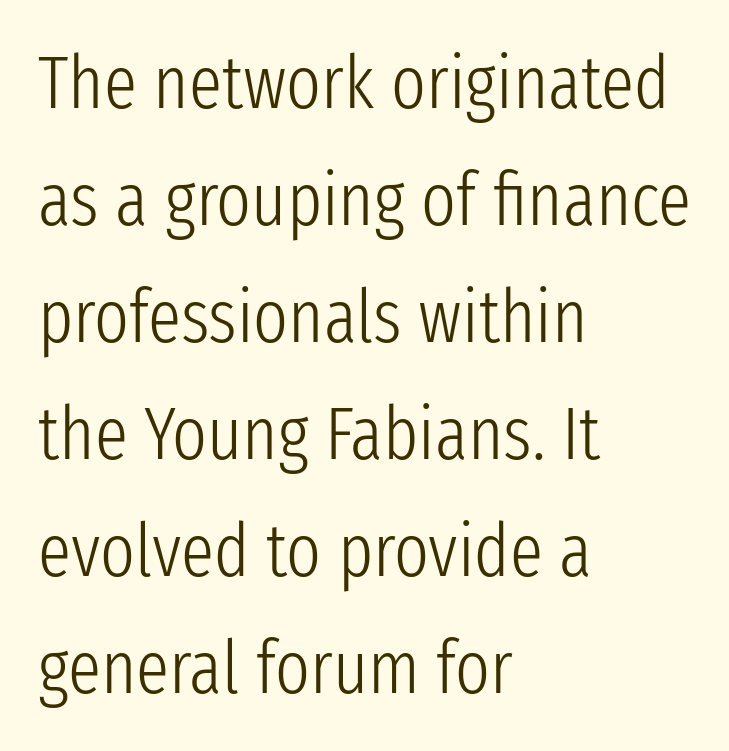
{"serif": "no", "italic": "no", "bold": "no", "weight": "light", "width": "condensed", "stroke_contrast": "low", "x_height": "medium", "monospaced": "no", "underline": "no", "align": "left", "line_spacing": "normal", "line_spacing_ratio": 1.58, "letter_spacing": "normal", "letter_spacing_em": 0.0, "glyph_px": 74}
